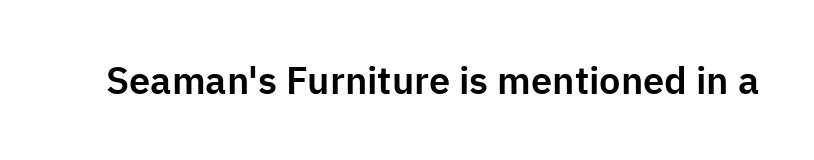
{"serif": "no", "italic": "no", "width": "normal", "stroke_contrast": "low", "x_height": "medium", "monospaced": "no", "underline": "no", "letter_spacing": "normal", "letter_spacing_em": 0.0, "glyph_px": 38}
